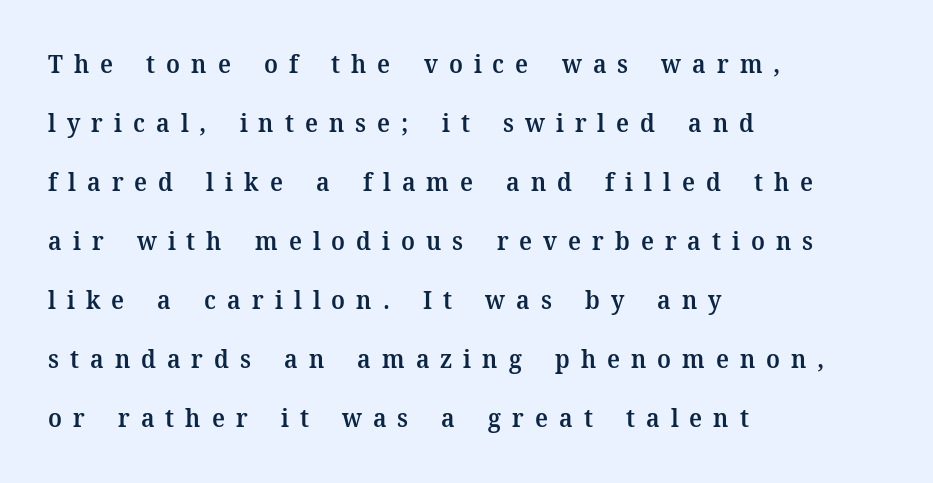
This is moderately heavy type, rendered in semibold. In terms of posture, this sample is upright. The lines in this sample share a left origin and differ only in where they stop. A great deal of white space separates one row of letters from the next.
